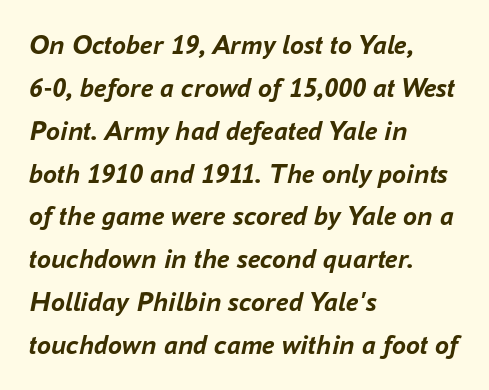
The image shows 28 px semibold type, italic (leaning right); set left-aligned, normal line spacing (1.53x), normal letter spacing, not underlined; low stroke contrast and a medium x-height.
